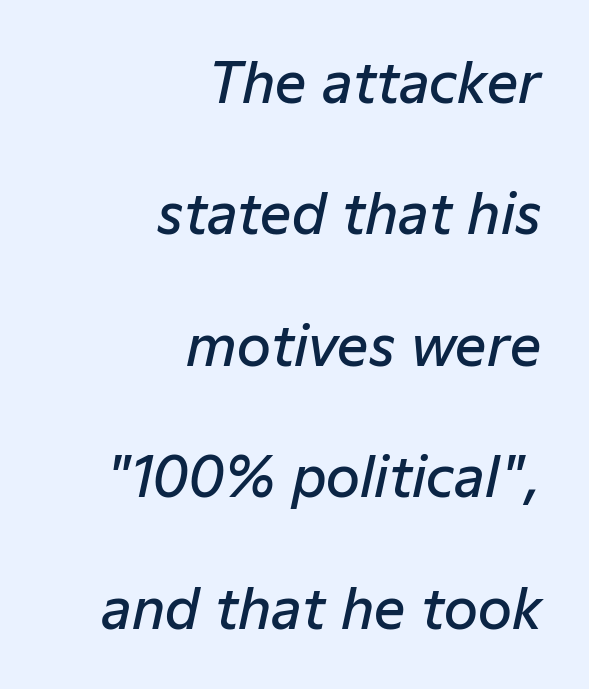
{"italic": "yes", "lean": "right", "slant_degrees": 12, "bold": "semi", "weight": "semibold", "width": "normal", "stroke_contrast": "low", "x_height": "medium", "monospaced": "no", "underline": "no", "align": "right", "line_spacing": "loose", "line_spacing_ratio": 2.39, "letter_spacing": "normal", "letter_spacing_em": 0.0, "glyph_px": 55}
